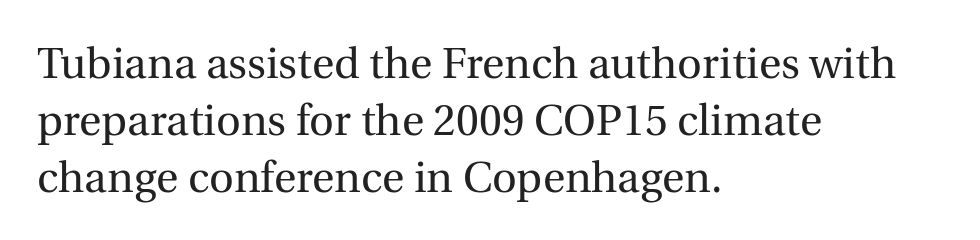
{"serif": "yes", "italic": "no", "bold": "no", "weight": "regular", "width": "normal", "x_height": "medium", "monospaced": "no", "underline": "no", "align": "left", "line_spacing": "normal", "line_spacing_ratio": 1.32, "letter_spacing": "normal", "letter_spacing_em": 0.0, "glyph_px": 43}
